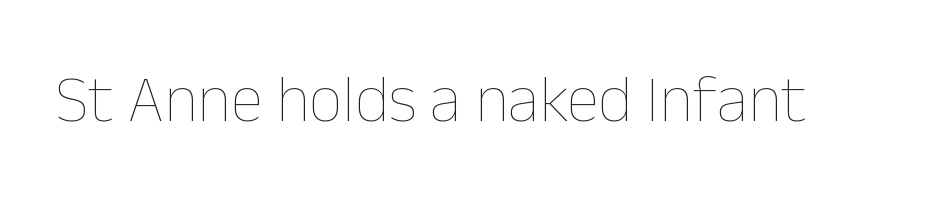
Q: Is the text bold? A: No.
Q: Is the text italic (slanted)? A: No, it is upright.
Q: Is the text underlined? A: No.
Q: Is the spacing between letters normal or unusually wide? A: Normal.
Q: Width (condensed, normal, or wide)? A: Normal.
Q: Stroke contrast? A: Low.
Q: x-height? A: Medium.
Q: Monospaced? A: No.
